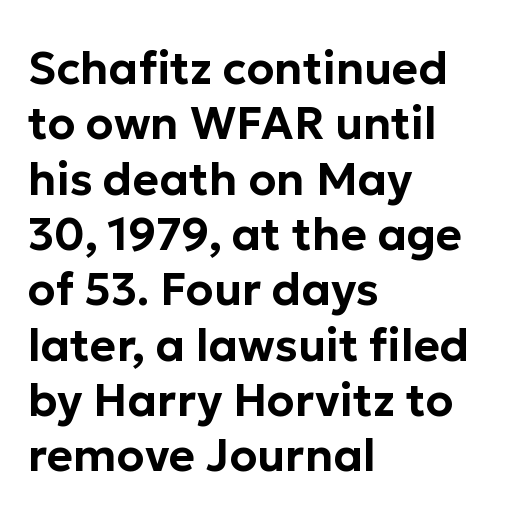
Is this a fixed-width face? No — the glyphs have proportional, varying widths. Honestly, there is no underline to notice here at all. Characters follow at the spacing the type designer built in. Designer's note — italics off, roman on. The font family rendered here belongs to the sans-serif group.
